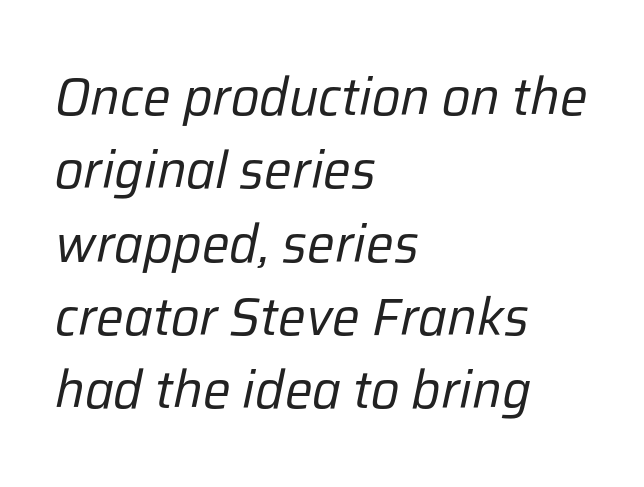
Q: Is the text bold? A: No.
Q: Is the text italic (slanted)? A: Yes, it leans right by about 12 degrees.
Q: Is the text underlined? A: No.
Q: How is the paragraph aligned? A: Left-aligned.
Q: Is the spacing between letters normal or unusually wide? A: Normal.
Q: Is the spacing between lines tight, normal or loose? A: Normal.
Q: Width (condensed, normal, or wide)? A: Normal.
Q: Stroke contrast? A: Low.
Q: x-height? A: Medium.
Q: Monospaced? A: No.
